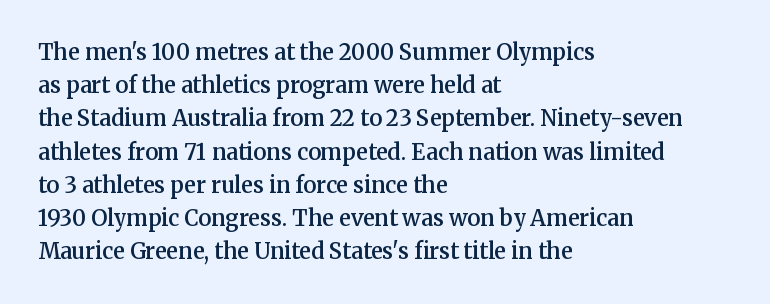
Q: Is the text bold? A: Semi-bold.
Q: Is the text italic (slanted)? A: No, it is upright.
Q: Is the text underlined? A: No.
Q: How is the paragraph aligned? A: Left-aligned.
Q: Is the spacing between letters normal or unusually wide? A: Normal.
Q: Is the spacing between lines tight, normal or loose? A: Normal.
